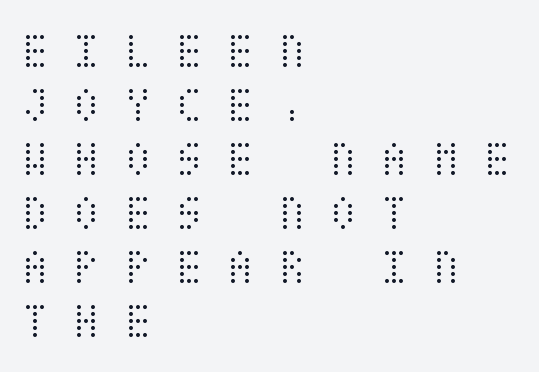
Lines of text with bare space underneath. This rendering widens character spacing well past its baseline value. The lines in this sample share a left origin and differ only in where they stop. Stem width sits at or under what a default text font uses. Quick note: interline space is minimal. The specimen reads as upright at a glance.
